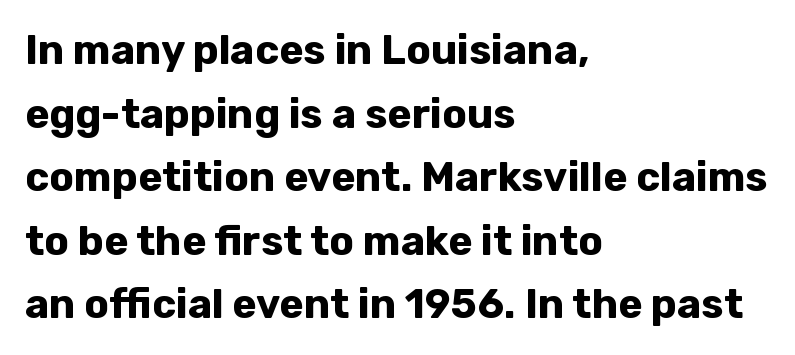
Q: Is the text bold? A: Yes.
Q: Is the text italic (slanted)? A: No, it is upright.
Q: Is the typeface a serif or a sans-serif typeface? A: Sans-serif.
Q: Is the text underlined? A: No.
Q: How is the paragraph aligned? A: Left-aligned.
Q: Is the spacing between letters normal or unusually wide? A: Normal.
Q: Is the spacing between lines tight, normal or loose? A: Normal.
Q: Width (condensed, normal, or wide)? A: Normal.
Q: Stroke contrast? A: Low.
Q: x-height? A: Medium.
Q: Monospaced? A: No.
